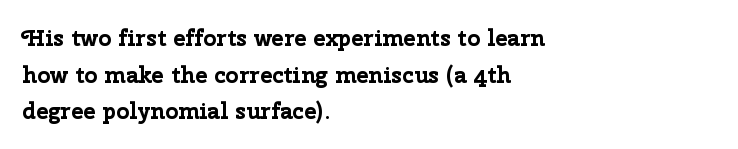
{"italic": "no", "bold": "yes", "underline": "no", "align": "left", "line_spacing": "normal", "line_spacing_ratio": 1.59, "letter_spacing": "normal", "letter_spacing_em": 0.0, "glyph_px": 23}
